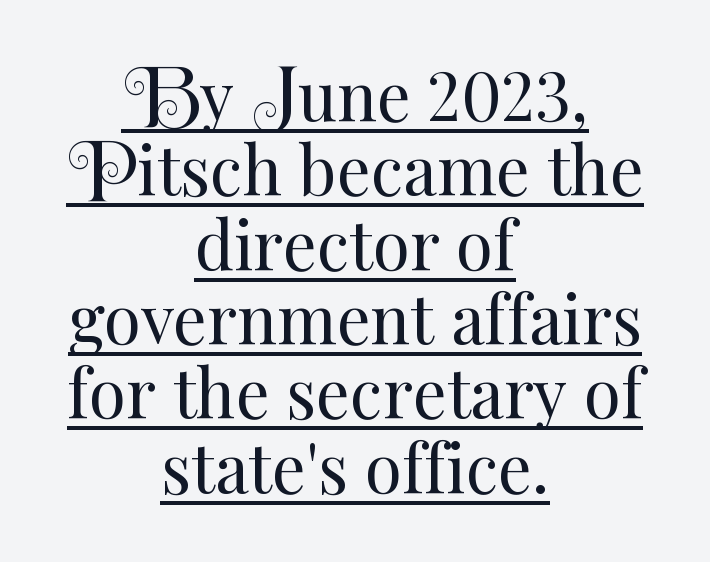
Ascenders rise straight up at ninety degrees. The passage shown has conventional tracking throughout. Bold? No — there's no thickening of the strokes. The specimen includes a rule beneath the text block's lines.
